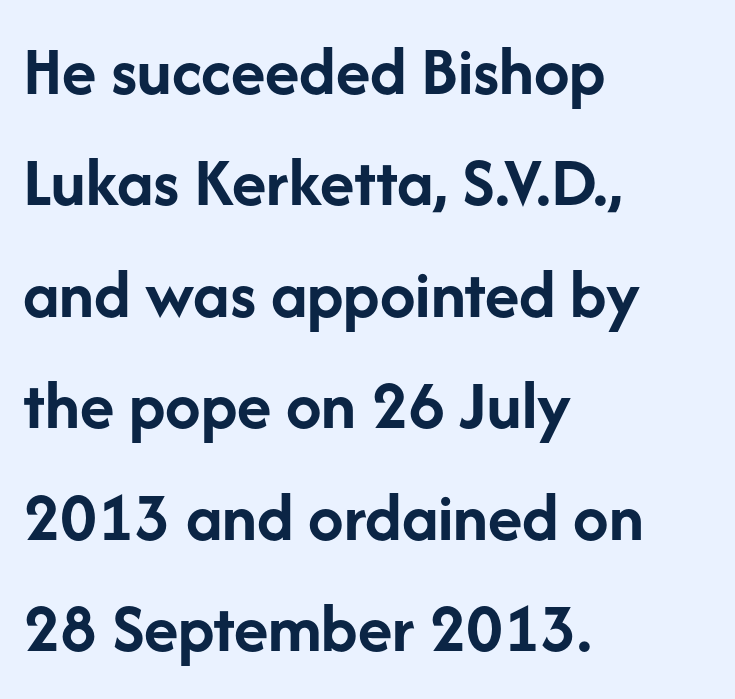
The image shows 71 px semibold sans-serif type, upright; set left-aligned, normal line spacing (1.57x), normal letter spacing, not underlined; low stroke contrast and a medium x-height.
